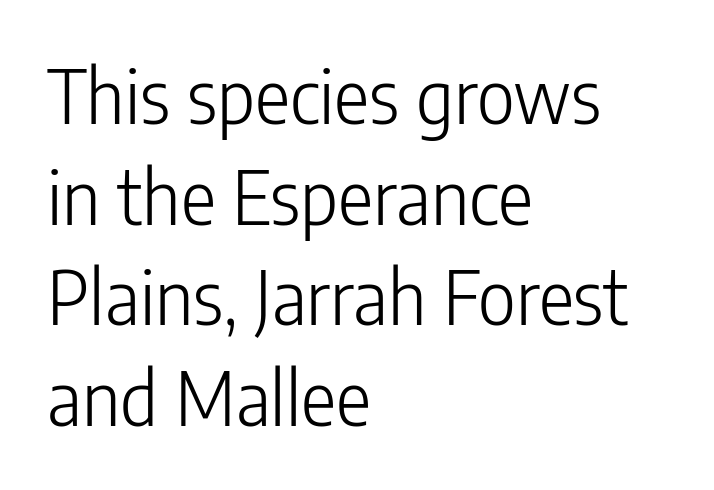
The image shows 74 px light, condensed sans-serif type, upright; set left-aligned, normal line spacing (1.36x), normal letter spacing, not underlined; low stroke contrast and a medium x-height.
